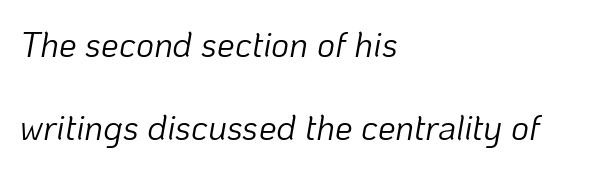
{"italic": "yes", "lean": "right", "slant_degrees": 10, "bold": "no", "weight": "light", "width": "normal", "stroke_contrast": "low", "x_height": "medium", "monospaced": "no", "underline": "no", "align": "left", "line_spacing": "loose", "line_spacing_ratio": 2.38, "letter_spacing": "normal", "letter_spacing_em": 0.0, "glyph_px": 35}
